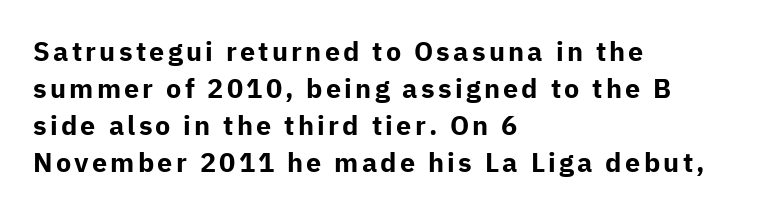
A bare baseline throughout the passage. This rendering uses left alignment, leaving the right contour irregular. Leading matches the norm, producing a regular column. The font is running at its bold setting. Italic: no, the glyphs are upright roman.
